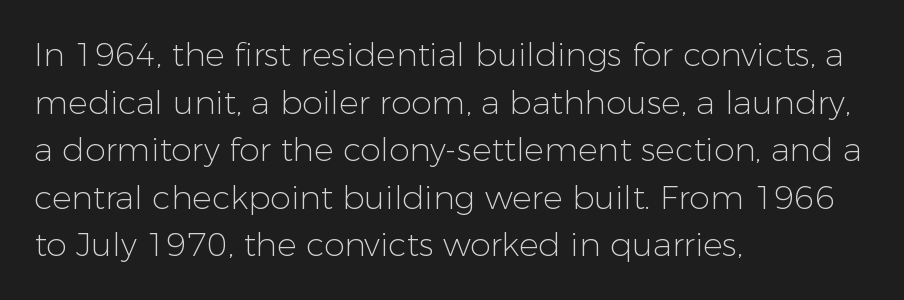
Q: Is the text bold? A: No.
Q: Is the text italic (slanted)? A: No, it is upright.
Q: Is the typeface a serif or a sans-serif typeface? A: Sans-serif.
Q: Is the text underlined? A: No.
Q: How is the paragraph aligned? A: Left-aligned.
Q: Is the spacing between letters normal or unusually wide? A: Normal.
Q: Is the spacing between lines tight, normal or loose? A: Normal.
Q: Width (condensed, normal, or wide)? A: Normal.
Q: Stroke contrast? A: Low.
Q: x-height? A: Medium.
Q: Monospaced? A: No.
